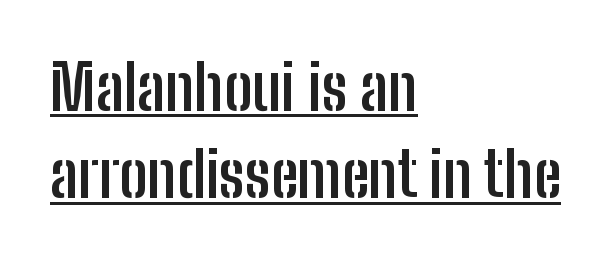
Stroke thickness is high; the sample reads as a true bold. Every row of glyphs begins at an identical x-position on the left. Horizontal bands of white between lines are of average thickness. Nobody touched the tracking dial on this one. You can tell it's not italic because the verticals are truly vertical.
